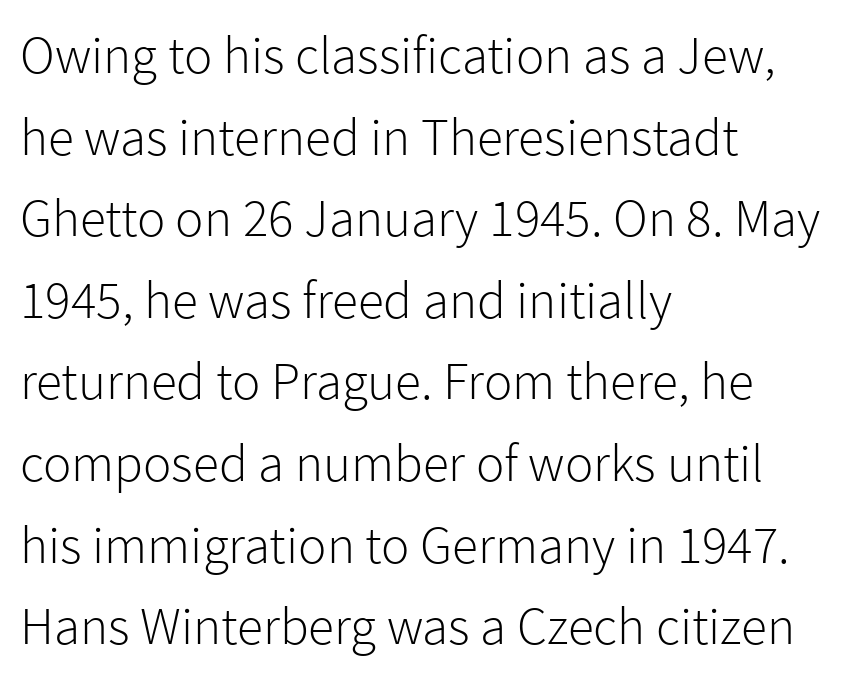
Heft: none added — not bold. Horizontally, the lines are justified to the leading edge only. Caption: standard tracking, unaltered. Typographically, this falls in the sans-serif category. Looks like regular typesetting: each glyph gets only the width it needs.
